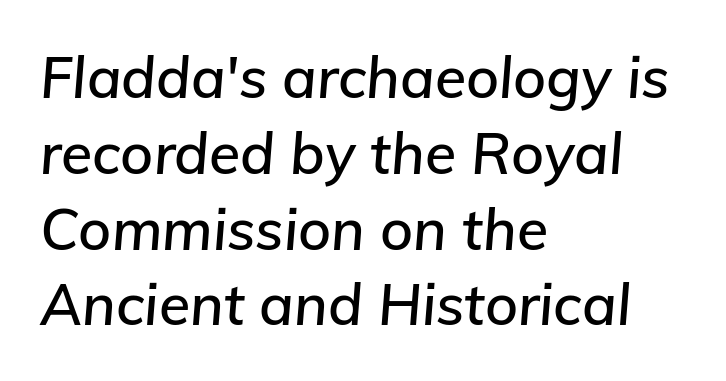
Q: Is the text italic (slanted)? A: Yes, it leans right by about 5 degrees.
Q: Is the text underlined? A: No.
Q: How is the paragraph aligned? A: Left-aligned.
Q: Is the spacing between letters normal or unusually wide? A: Normal.
Q: Is the spacing between lines tight, normal or loose? A: Normal.
Q: Width (condensed, normal, or wide)? A: Normal.
Q: Stroke contrast? A: Low.
Q: x-height? A: Medium.
Q: Monospaced? A: No.
